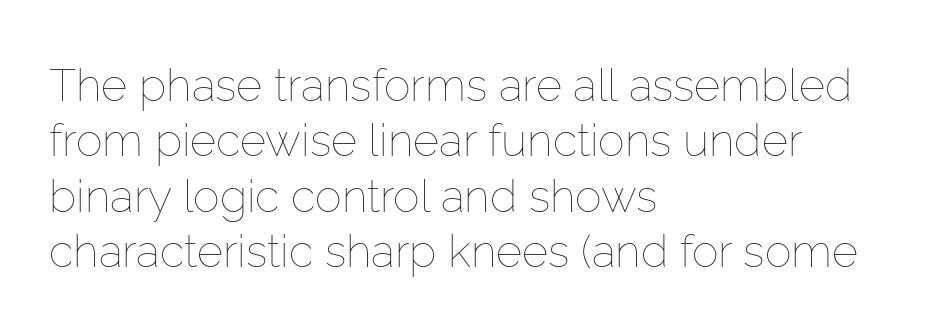
The image shows 45 px thin type, upright; set left-aligned, line spacing 1.23x, normal letter spacing, not underlined; low stroke contrast and a medium x-height.
